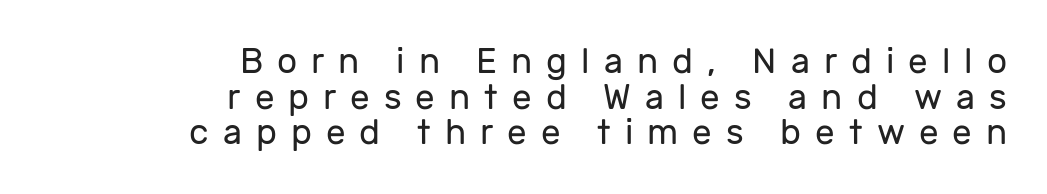
The image shows 35 px regular-weight sans-serif type, upright; set right-aligned, tight line spacing (1.02x), unusually wide letter spacing (+0.4 em), not underlined; low stroke contrast and a medium x-height.
